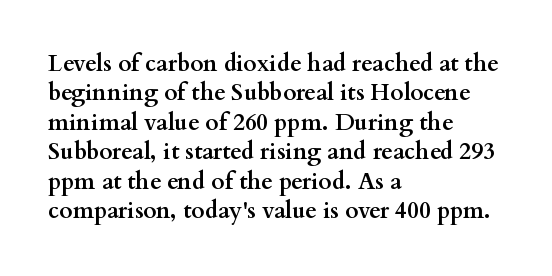
Q: Is the text bold? A: Yes.
Q: Is the text italic (slanted)? A: No, it is upright.
Q: Is the text underlined? A: No.
Q: How is the paragraph aligned? A: Left-aligned.
Q: Is the spacing between letters normal or unusually wide? A: Normal.
Q: Is the spacing between lines tight, normal or loose? A: Normal.
